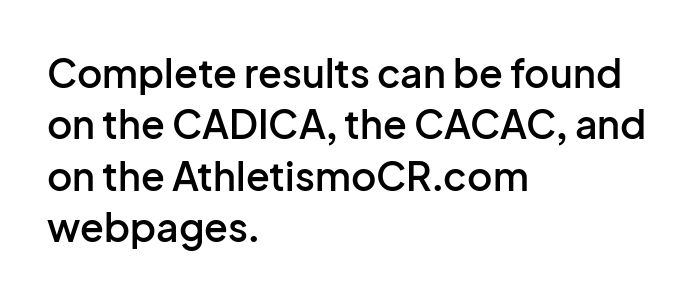
Q: Is the text bold? A: Semi-bold.
Q: Is the text italic (slanted)? A: No, it is upright.
Q: Is the typeface a serif or a sans-serif typeface? A: Sans-serif.
Q: Is the text underlined? A: No.
Q: How is the paragraph aligned? A: Left-aligned.
Q: Is the spacing between letters normal or unusually wide? A: Normal.
Q: Is the spacing between lines tight, normal or loose? A: Normal.
Q: Width (condensed, normal, or wide)? A: Normal.
Q: Stroke contrast? A: Low.
Q: x-height? A: Medium.
Q: Monospaced? A: No.
